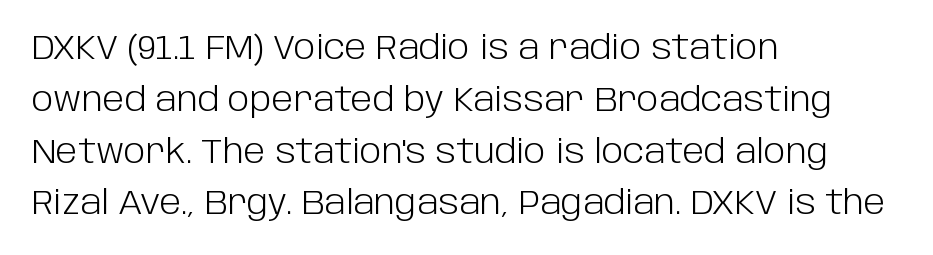
{"serif": "no", "italic": "no", "bold": "no", "weight": "light", "width": "normal", "stroke_contrast": "low", "x_height": "large", "monospaced": "no", "underline": "no", "align": "left", "line_spacing": "normal", "line_spacing_ratio": 1.57, "letter_spacing": "normal", "letter_spacing_em": 0.0, "glyph_px": 33}
